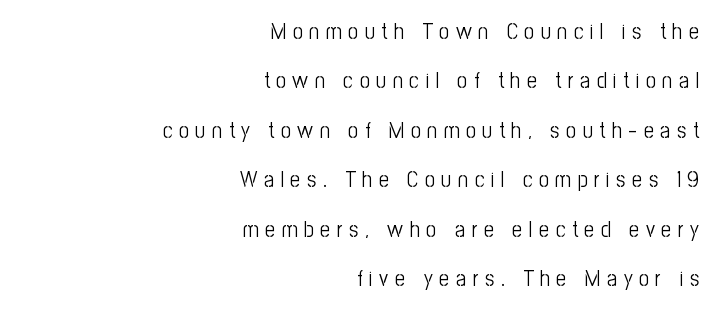
{"italic": "no", "bold": "no", "underline": "no", "align": "right", "line_spacing": "loose", "line_spacing_ratio": 2.25, "letter_spacing": "wide", "letter_spacing_em": 0.3, "glyph_px": 22}
